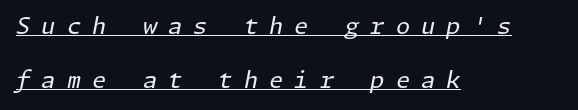
Is the block centered? No — it sits flush against the left margin. This reads as an unemphasized weight, regular at the heaviest. Rendered with sloped, italic letterforms. A baseline rule has been typeset under these characters.
